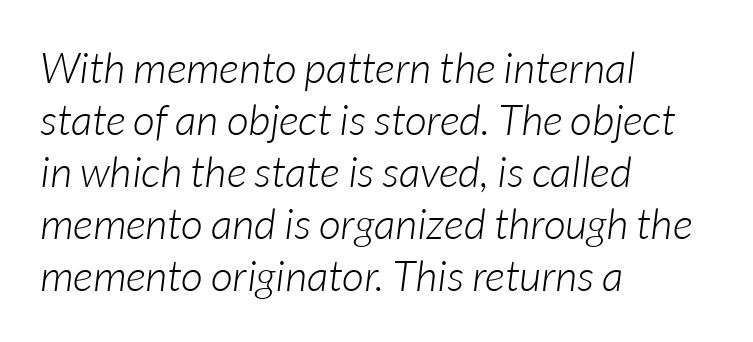
Q: Is the text bold? A: No.
Q: Is the text italic (slanted)? A: Yes, it leans right by about 7 degrees.
Q: Is the text underlined? A: No.
Q: How is the paragraph aligned? A: Left-aligned.
Q: Is the spacing between letters normal or unusually wide? A: Normal.
Q: Width (condensed, normal, or wide)? A: Normal.
Q: Stroke contrast? A: Low.
Q: x-height? A: Medium.
Q: Monospaced? A: No.
